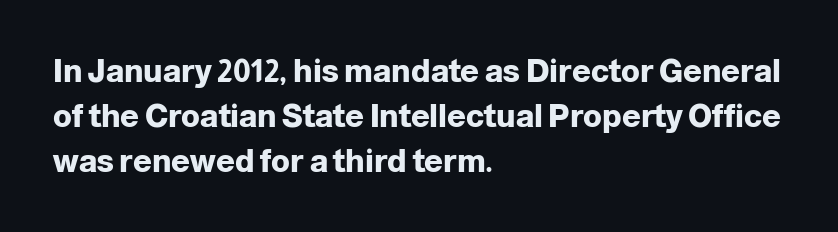
The image shows 31 px heavy sans-serif type, upright; set left-aligned, normal line spacing (1.45x), normal letter spacing, not underlined; low stroke contrast and a medium x-height.
